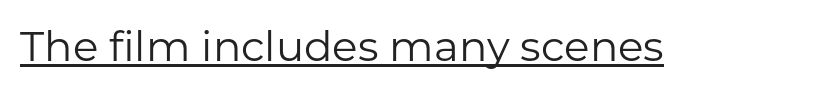
Q: Is the text bold? A: No.
Q: Is the text italic (slanted)? A: No, it is upright.
Q: Is the typeface a serif or a sans-serif typeface? A: Sans-serif.
Q: Is the text underlined? A: Yes.
Q: Is the spacing between letters normal or unusually wide? A: Normal.
Q: Width (condensed, normal, or wide)? A: Normal.
Q: Stroke contrast? A: Low.
Q: x-height? A: Medium.
Q: Monospaced? A: No.
